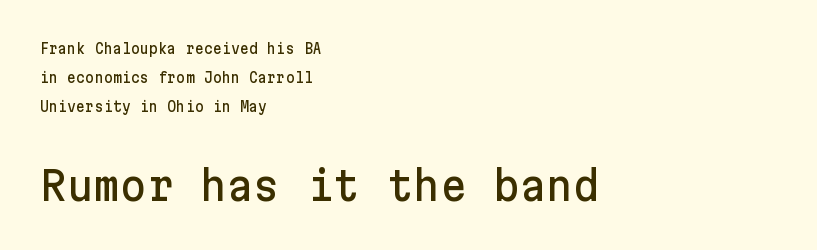
{"serif": "no", "italic": "no", "width": "normal", "stroke_contrast": "low", "x_height": "medium", "underline": "no", "align": "left", "line_spacing": "loose", "line_spacing_ratio": 2.07, "letter_spacing": "normal", "letter_spacing_em": 0.0, "larger_block": "second", "size_ratio": 2.93, "glyph_px": 41}
